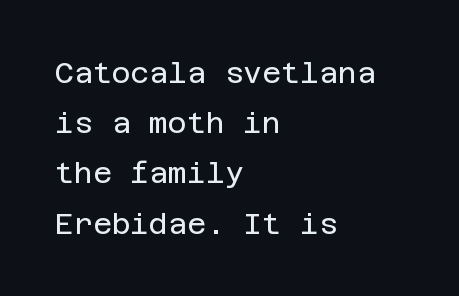
The image shows 29 px regular-weight sans-serif type, upright; set left-aligned, line spacing 1.73x, normal letter spacing, not underlined; low stroke contrast and a large x-height.
